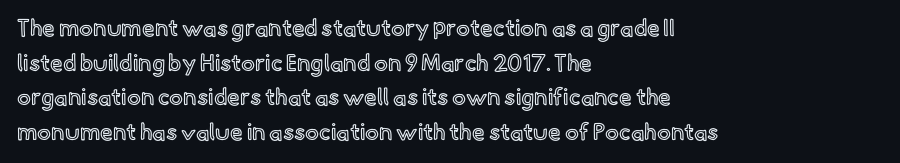
Q: Is the text italic (slanted)? A: No, it is upright.
Q: Is the text underlined? A: No.
Q: How is the paragraph aligned? A: Left-aligned.
Q: Is the spacing between letters normal or unusually wide? A: Normal.
Q: Is the spacing between lines tight, normal or loose? A: Normal.
